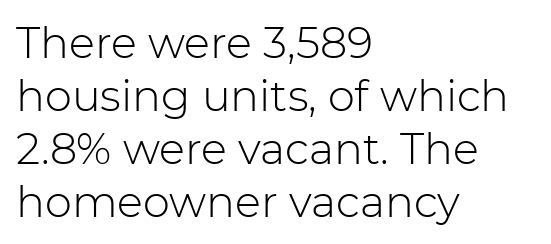
{"serif": "no", "italic": "no", "bold": "no", "weight": "light", "width": "normal", "stroke_contrast": "low", "x_height": "medium", "monospaced": "no", "underline": "no", "align": "left", "line_spacing_ratio": 1.23, "letter_spacing": "normal", "letter_spacing_em": 0.0, "glyph_px": 43}
